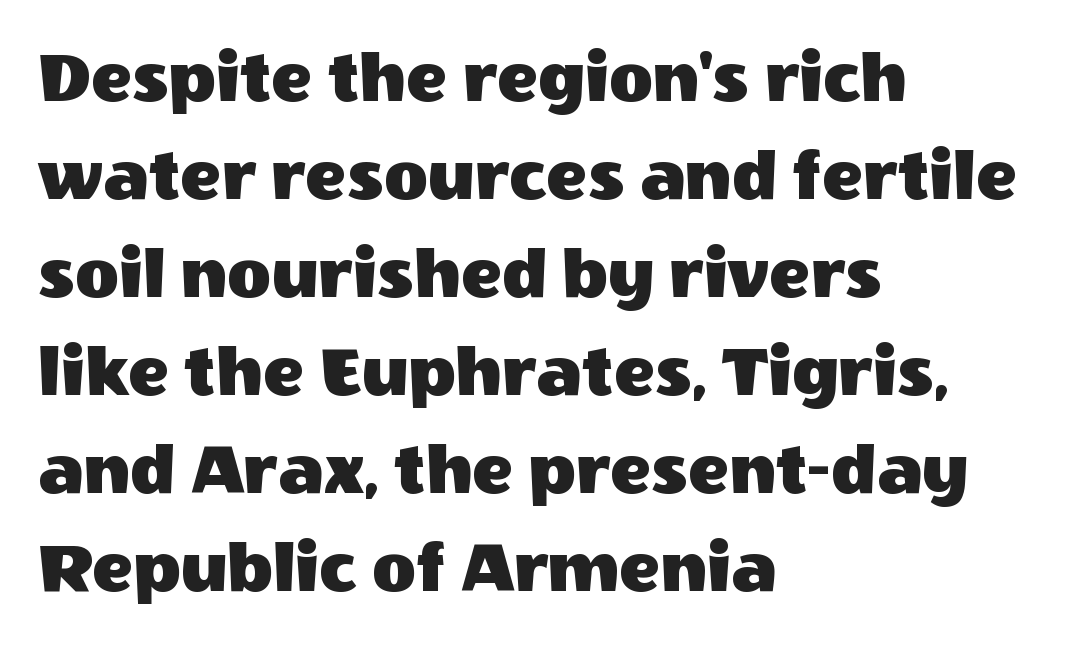
{"serif": "no", "italic": "no", "width": "normal", "x_height": "large", "monospaced": "no", "underline": "no", "align": "left", "line_spacing": "normal", "line_spacing_ratio": 1.29, "letter_spacing": "normal", "letter_spacing_em": 0.0, "glyph_px": 76}
